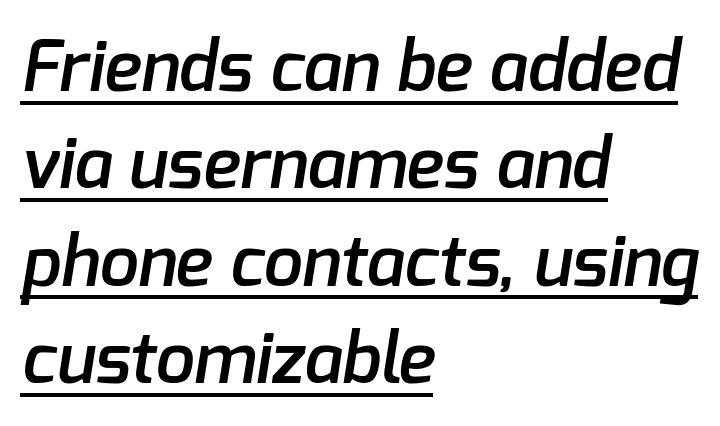
{"serif": "no", "bold": "semi", "weight": "semibold", "width": "normal", "stroke_contrast": "low", "x_height": "medium", "monospaced": "no", "underline": "yes", "align": "left", "line_spacing": "normal", "line_spacing_ratio": 1.39, "letter_spacing": "normal", "letter_spacing_em": 0.0, "glyph_px": 70}
